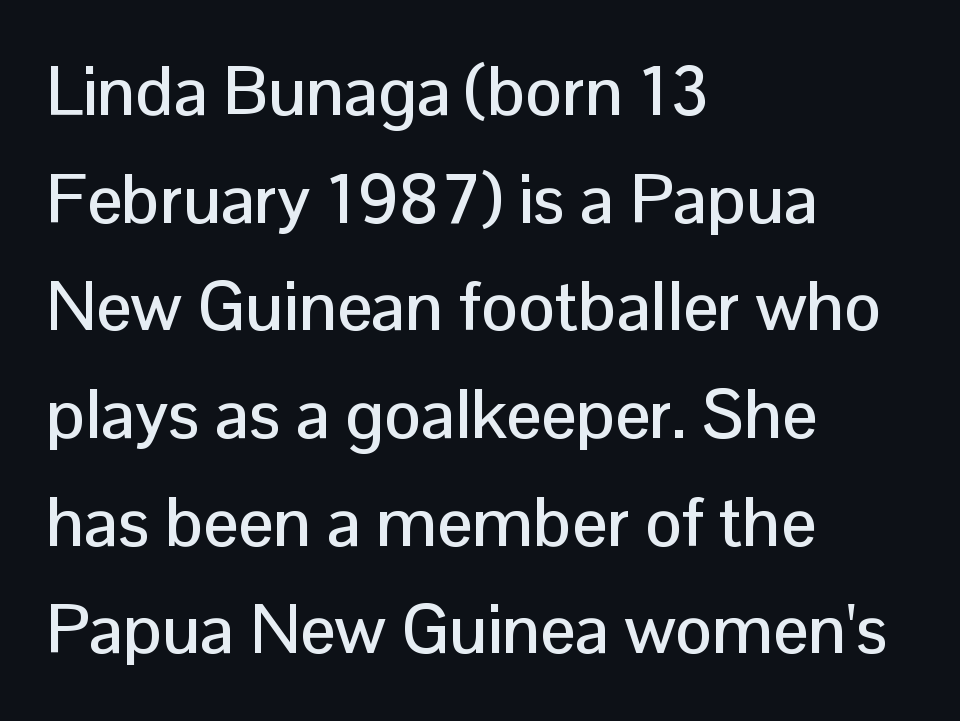
The image shows 69 px sans-serif type, upright; set left-aligned, normal line spacing (1.56x), normal letter spacing, not underlined; low stroke contrast and a medium x-height.
